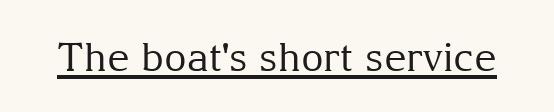
The image shows 39 px regular-weight serif type, upright; set normal letter spacing, underlined; medium stroke contrast and a medium x-height.
